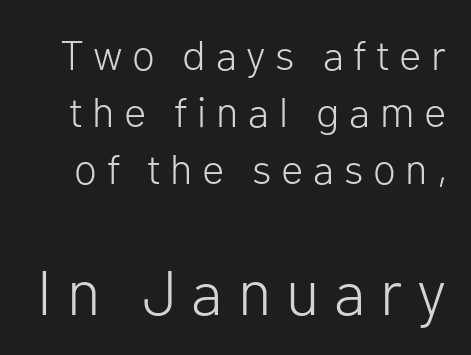
The image shows 63 px light sans-serif type, upright; set normal line spacing (1.36x), unusually wide letter spacing (+0.23 em), not underlined; the second (bottom) block is 1.5x larger; low stroke contrast and a medium x-height.
